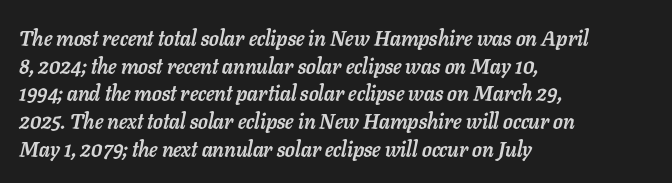
{"italic": "yes", "lean": "right", "slant_degrees": 11, "bold": "yes", "underline": "no", "align": "left", "line_spacing": "normal", "line_spacing_ratio": 1.32, "letter_spacing": "normal", "letter_spacing_em": 0.0, "glyph_px": 21}
